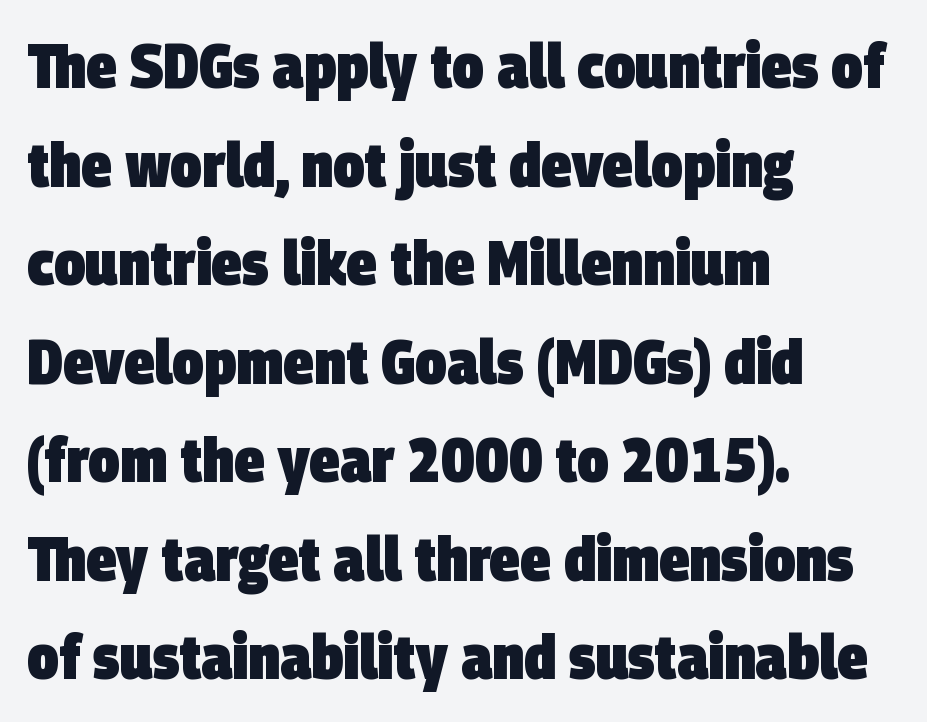
The image shows 62 px heavy, condensed sans-serif type; set left-aligned, normal line spacing (1.59x), normal letter spacing, not underlined; low stroke contrast and a large x-height.
